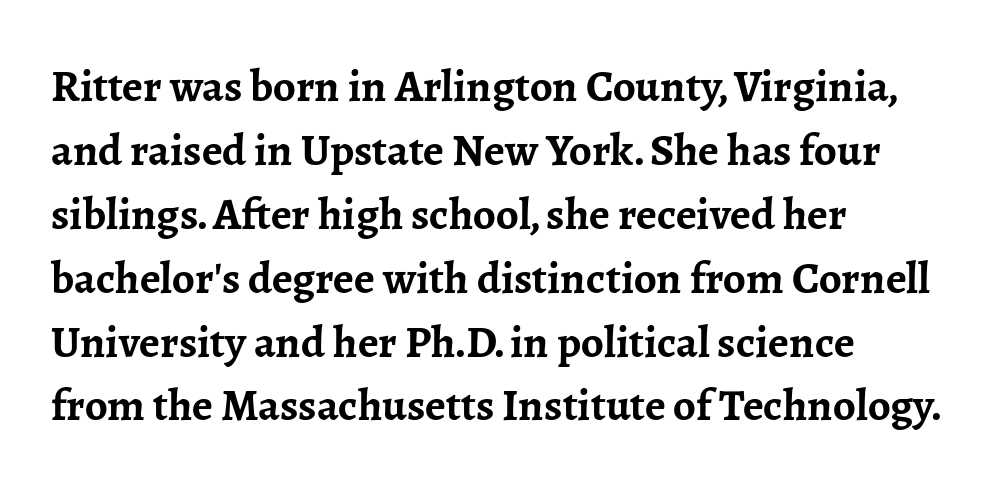
The lines sit at an ordinary, default distance from one another. I'd describe the lettering as bold — thick and assertive. This sample uses plain, unmodified letter spacing. Look at the bottom of the vertical strokes: they flare into serifs here. Do the characters align in a grid? No, the font is proportional.
